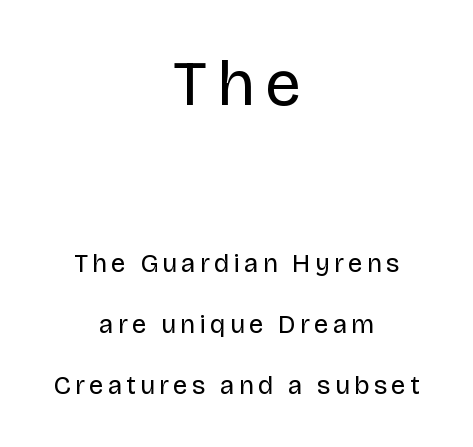
{"serif": "no", "italic": "no", "bold": "no", "weight": "regular", "width": "normal", "stroke_contrast": "low", "x_height": "large", "monospaced": "no", "underline": "no", "align": "center", "line_spacing": "loose", "line_spacing_ratio": 2.35, "larger_block": "first", "size_ratio": 2.46, "glyph_px": 64}
